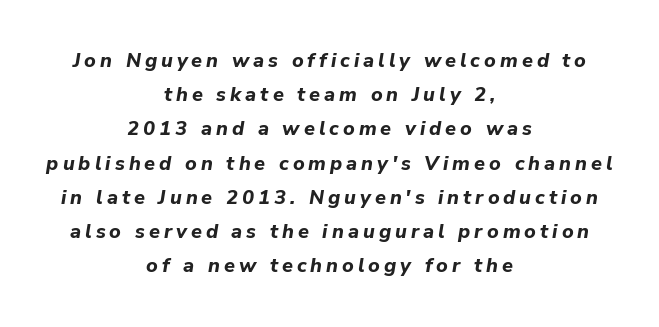
The image shows 20 px bold type, italic (leaning right); set centered, line spacing 1.71x, unusually wide letter spacing (+0.2 em), not underlined.
